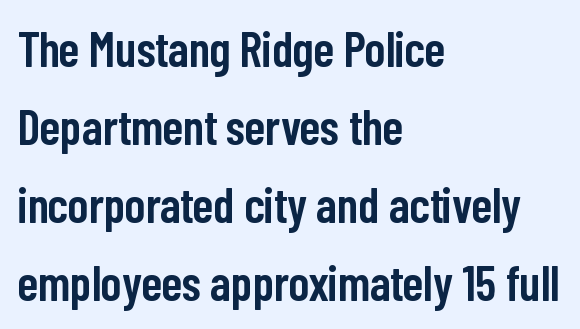
Q: Is the text bold? A: Semi-bold.
Q: Is the text italic (slanted)? A: No, it is upright.
Q: Is the typeface a serif or a sans-serif typeface? A: Sans-serif.
Q: Is the text underlined? A: No.
Q: How is the paragraph aligned? A: Left-aligned.
Q: Is the spacing between letters normal or unusually wide? A: Normal.
Q: Is the spacing between lines tight, normal or loose? A: Normal.
Q: Width (condensed, normal, or wide)? A: Condensed.
Q: Stroke contrast? A: Low.
Q: x-height? A: Medium.
Q: Monospaced? A: No.
